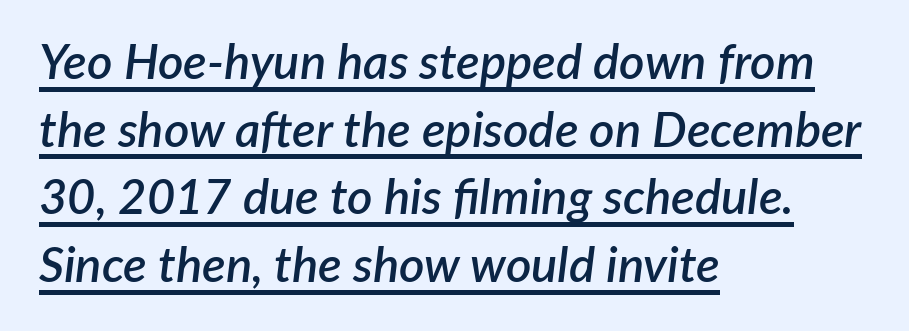
The image shows 49 px semibold type, italic (leaning right); set left-aligned, normal line spacing (1.38x), normal letter spacing, underlined; low stroke contrast and a medium x-height.
